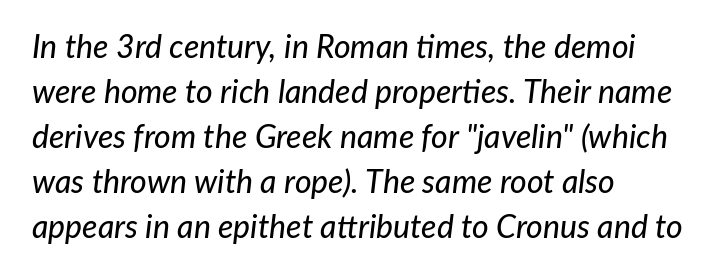
{"italic": "yes", "lean": "right", "slant_degrees": 7, "width": "normal", "stroke_contrast": "low", "x_height": "medium", "monospaced": "no", "underline": "no", "align": "left", "line_spacing": "normal", "line_spacing_ratio": 1.41, "letter_spacing": "normal", "letter_spacing_em": 0.0, "glyph_px": 32}
